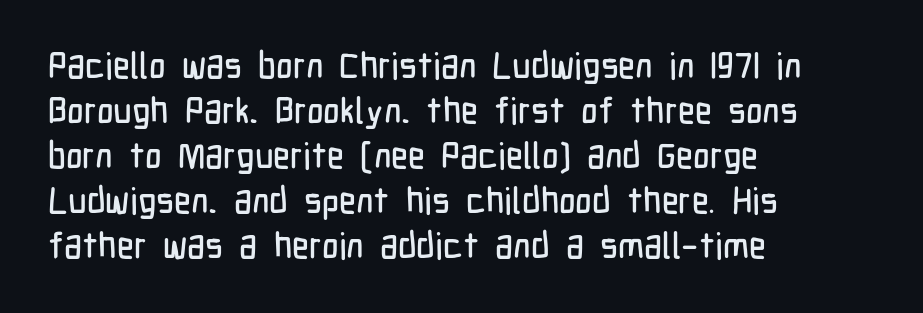
{"serif": "no", "italic": "no", "width": "condensed", "stroke_contrast": "low", "x_height": "medium", "monospaced": "no", "underline": "no", "align": "left", "line_spacing": "normal", "line_spacing_ratio": 1.25, "letter_spacing": "normal", "letter_spacing_em": 0.0, "glyph_px": 36}
